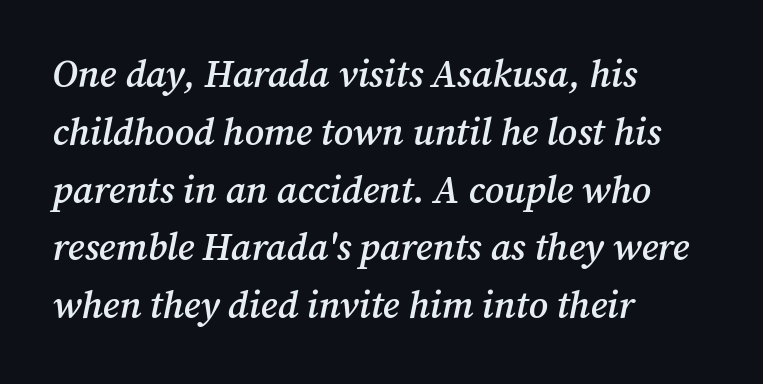
{"serif": "yes", "italic": "yes", "lean": "right", "slant_degrees": 12, "bold": "semi", "weight": "semibold", "width": "normal", "stroke_contrast": "medium", "x_height": "medium", "monospaced": "no", "underline": "no", "align": "left", "line_spacing": "normal", "line_spacing_ratio": 1.52, "letter_spacing": "normal", "letter_spacing_em": 0.0, "glyph_px": 38}
